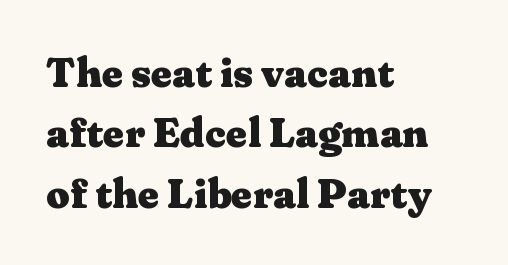
Q: Is the text bold? A: Yes.
Q: Is the text italic (slanted)? A: No, it is upright.
Q: Is the typeface a serif or a sans-serif typeface? A: Serif.
Q: Is the text underlined? A: No.
Q: How is the paragraph aligned? A: Left-aligned.
Q: Is the spacing between letters normal or unusually wide? A: Normal.
Q: Is the spacing between lines tight, normal or loose? A: Normal.
Q: Width (condensed, normal, or wide)? A: Wide.
Q: Stroke contrast? A: Medium.
Q: x-height? A: Medium.
Q: Monospaced? A: No.
